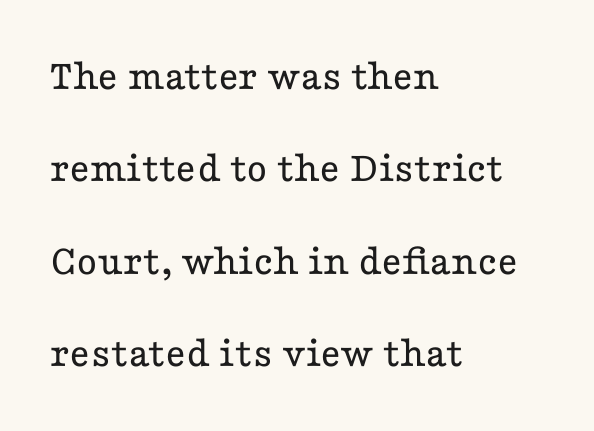
The image shows 44 px regular-weight, wide serif type, upright; set left-aligned, loose line spacing (2.1x), normal letter spacing, not underlined; low stroke contrast and a medium x-height.
